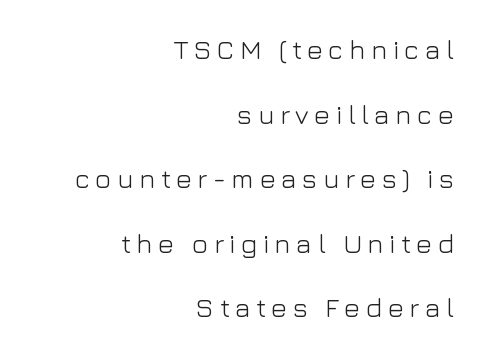
The image shows 27 px text type, upright; set right-aligned, loose line spacing (2.39x), unusually wide letter spacing (+0.2 em), not underlined.
